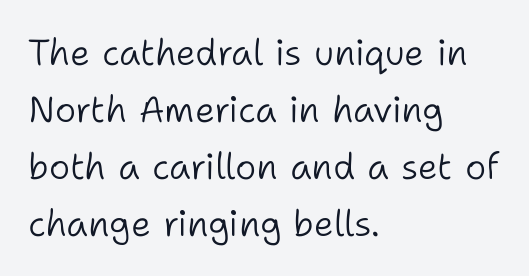
Q: Is the text bold? A: No.
Q: Is the text italic (slanted)? A: No, it is upright.
Q: Is the typeface a serif or a sans-serif typeface? A: Sans-serif.
Q: Is the text underlined? A: No.
Q: How is the paragraph aligned? A: Left-aligned.
Q: Is the spacing between letters normal or unusually wide? A: Normal.
Q: Is the spacing between lines tight, normal or loose? A: Normal.
Q: Width (condensed, normal, or wide)? A: Normal.
Q: Stroke contrast? A: Low.
Q: x-height? A: Medium.
Q: Monospaced? A: No.
